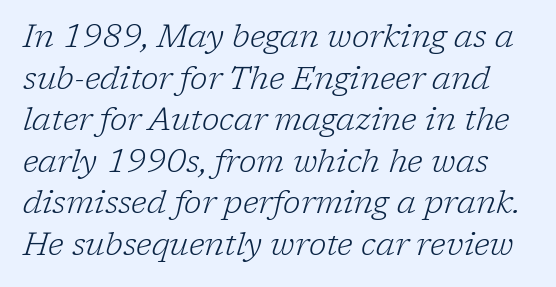
The image shows 32 px light serif type, italic (leaning right); set normal line spacing (1.3x), normal letter spacing, not underlined; low stroke contrast and a medium x-height.
